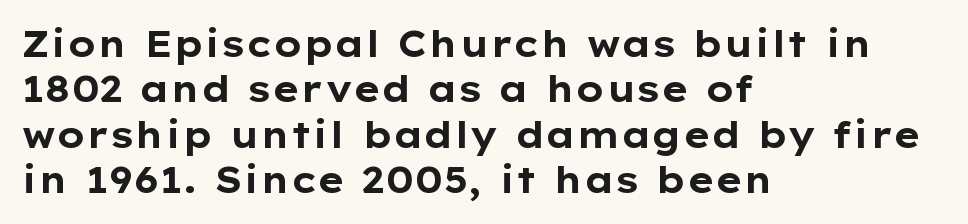
Italic: no, the glyphs are upright roman. On the weight axis this lands at bold, roughly 700. Vertical spacing — default. Teacher's note: observe the even left margin — that is flush-left alignment.
